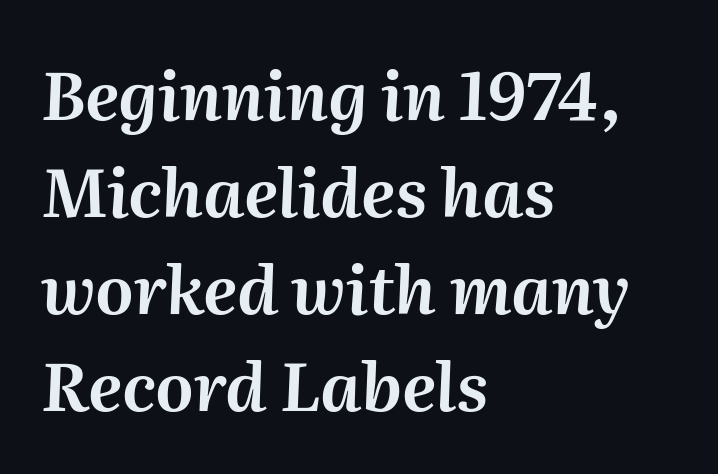
Any mark beneath the type? The region is blank. These lines are rendered in a variable-pitch font. The rendering anchors every line to the left-hand side. This block has exactly the height ordinary leading produces. Rendered with sloped, italic letterforms. Between one letter and the next there's only the usual sliver of space.
